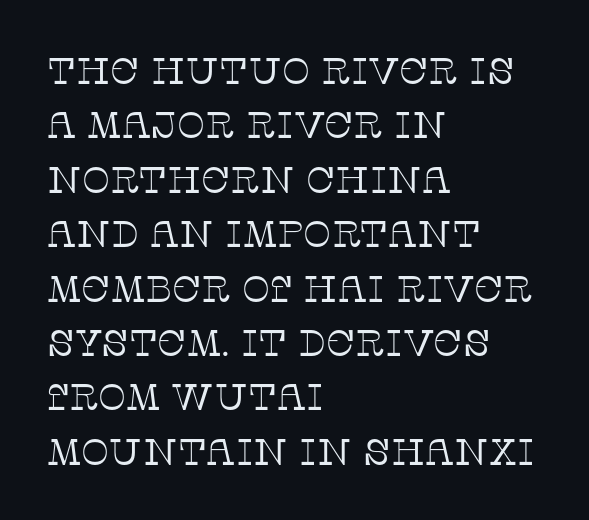
The image shows 37 px thin serif type, upright; set left-aligned, normal line spacing (1.47x), normal letter spacing, not underlined; low stroke contrast and a large x-height.
